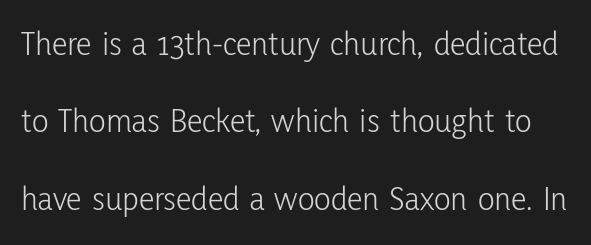
{"serif": "no", "italic": "no", "bold": "no", "weight": "light", "width": "condensed", "stroke_contrast": "low", "x_height": "medium", "monospaced": "no", "underline": "no", "line_spacing": "loose", "line_spacing_ratio": 2.21, "letter_spacing": "normal", "letter_spacing_em": 0.0, "glyph_px": 35}
